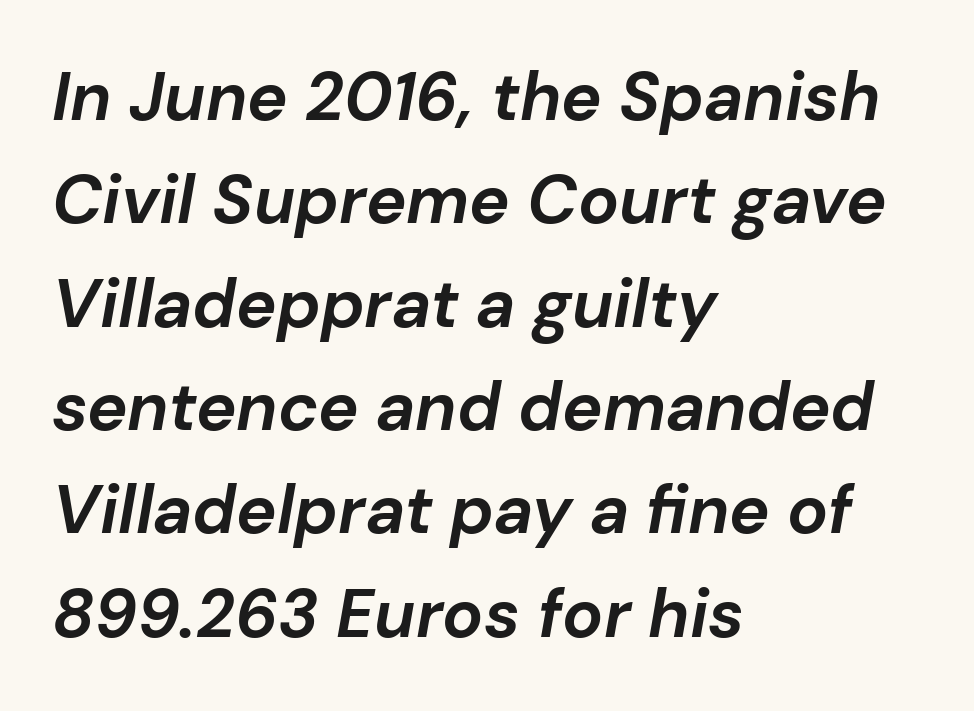
Q: Is the text bold? A: Yes.
Q: Is the text italic (slanted)? A: Yes, it leans right by about 10 degrees.
Q: Is the text underlined? A: No.
Q: How is the paragraph aligned? A: Left-aligned.
Q: Is the spacing between letters normal or unusually wide? A: Normal.
Q: Is the spacing between lines tight, normal or loose? A: Normal.
Q: Width (condensed, normal, or wide)? A: Normal.
Q: Stroke contrast? A: Low.
Q: x-height? A: Medium.
Q: Monospaced? A: No.
